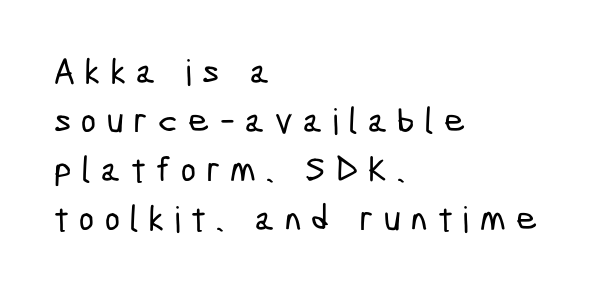
{"serif": "no", "width": "condensed", "stroke_contrast": "low", "x_height": "medium", "monospaced": "no", "underline": "no", "align": "left", "line_spacing": "normal", "line_spacing_ratio": 1.36, "letter_spacing": "wide", "letter_spacing_em": 0.29, "glyph_px": 36}
